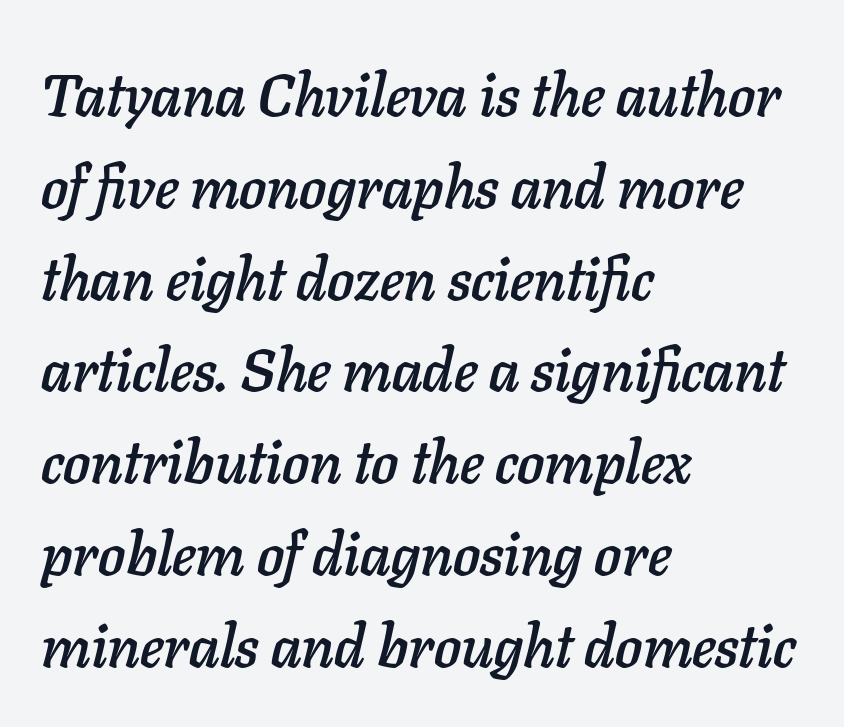
Q: Is the text italic (slanted)? A: Yes, it leans right by about 11 degrees.
Q: Is the text underlined? A: No.
Q: How is the paragraph aligned? A: Left-aligned.
Q: Is the spacing between letters normal or unusually wide? A: Normal.
Q: Is the spacing between lines tight, normal or loose? A: Normal.
Q: Width (condensed, normal, or wide)? A: Normal.
Q: Stroke contrast? A: Low.
Q: x-height? A: Medium.
Q: Monospaced? A: No.
